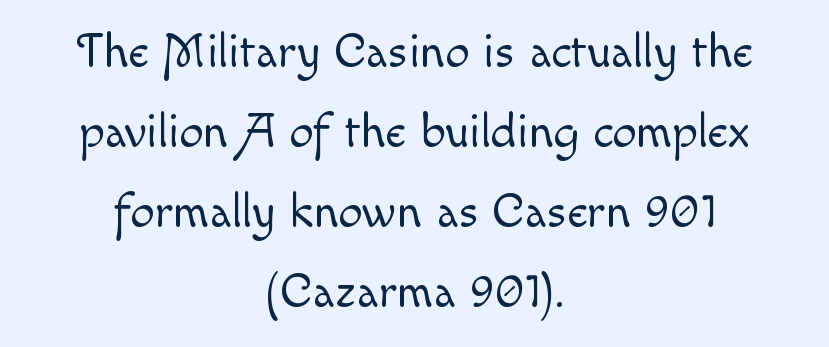
Vertical spacing — default. The letters stand straight up with perfectly vertical stems. Is this a heavy cut? Hardly; it is regular or lighter. The horizontal fit of the characters is conventional and even. Check under the words: just untouched page.
